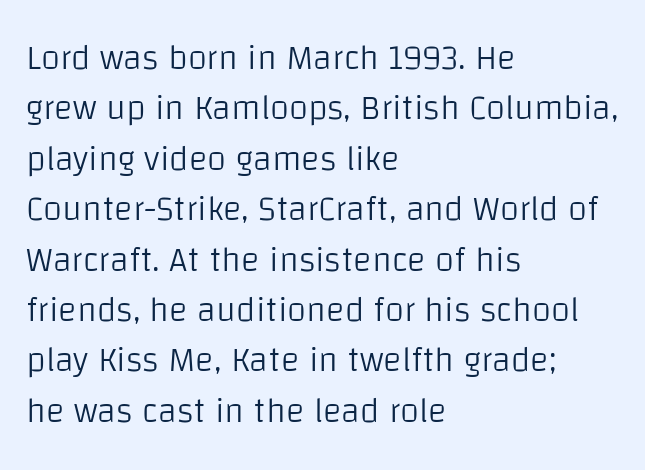
The rendering uses a moderate line-height, typical for paragraphs. These lines are rendered in a variable-pitch font. All the whitespace from short lines collects on the right. The letterforms sit at book weight or below. The lettering holds an erect, upright posture throughout.
